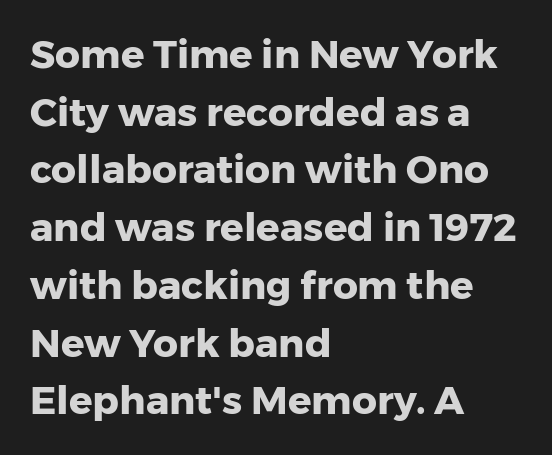
This sample keeps an unexceptional amount of space between lines. These lines stack with their left ends in a neat column. The characters display no serif detailing; their extremities are plain. The rendering uses natural spacing where letterforms have individual widths. In terms of weight, the rendering is a true, heavy bold.
